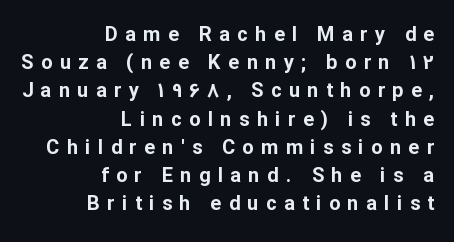
Horizontally, the lines are justified to the trailing edge only. Letters rest on an invisible, unmarked baseline. Glyph-to-glyph distance is far greater than everyday printed text. A typesetter would call this leading conventional body-copy spacing. The specimen reads as upright at a glance.
